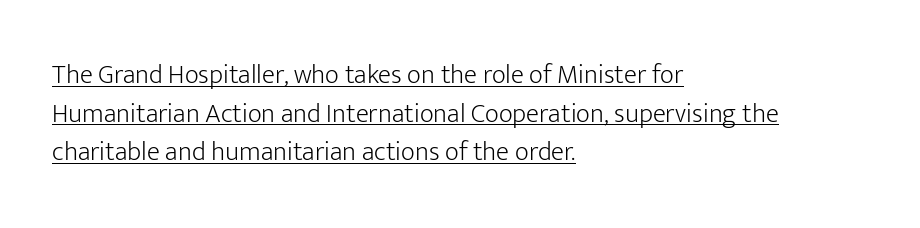
{"italic": "no", "bold": "no", "underline": "yes", "align": "left", "line_spacing": "normal", "line_spacing_ratio": 1.43, "letter_spacing": "normal", "letter_spacing_em": 0.0, "glyph_px": 27}
